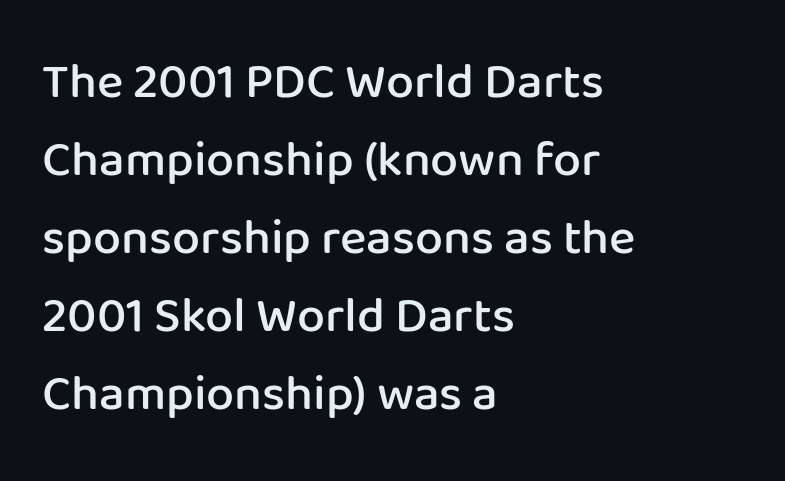
The image shows 50 px semibold sans-serif type, upright; set left-aligned, normal line spacing (1.56x), normal letter spacing, not underlined; low stroke contrast and a medium x-height.
